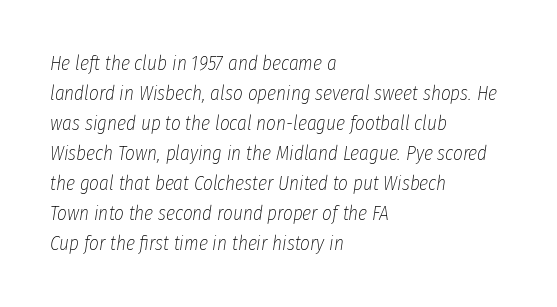
The image shows 21 px text type, italic (leaning right); set left-aligned, normal line spacing (1.43x), normal letter spacing, not underlined.
